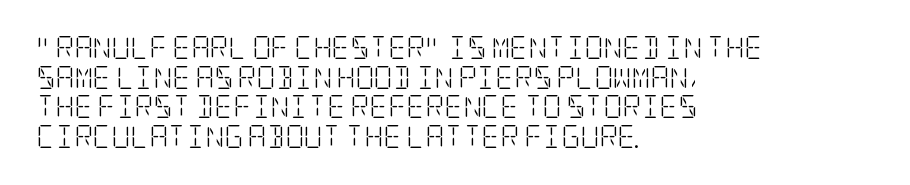
Q: Is the text bold? A: No.
Q: Is the text italic (slanted)? A: No, it is upright.
Q: Is the text underlined? A: No.
Q: How is the paragraph aligned? A: Left-aligned.
Q: Is the spacing between letters normal or unusually wide? A: Normal.
Q: Is the spacing between lines tight, normal or loose? A: Normal.
